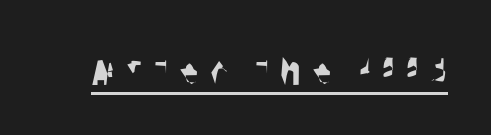
The letterforms stand isolated, each surrounded by extra space. This is underlined copy, the kind a proofreader might mark for attention. Note the varied advance widths — an 'i' is clearly narrower than an 'm'. The text was rendered using a sans face with plain stroke endings.
